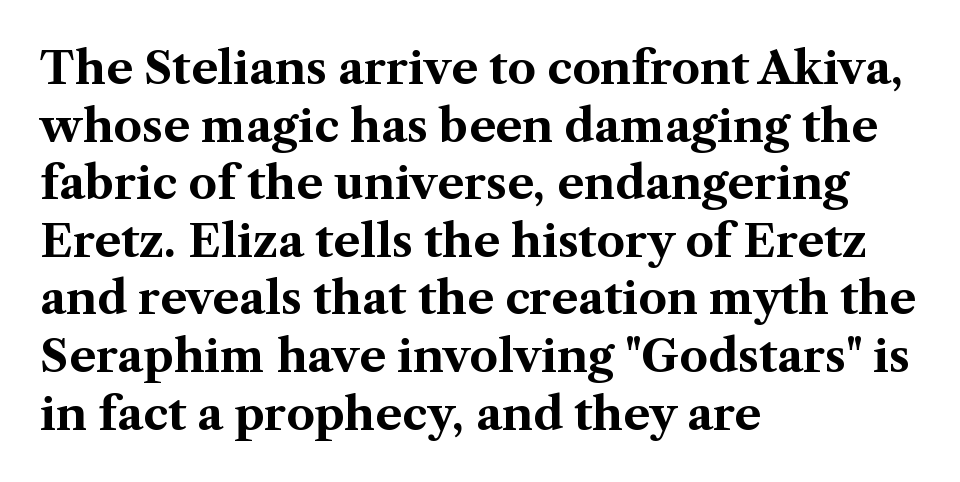
Designer's note — italics off, roman on. Honestly, the row spacing looks completely unremarkable. The rendering anchors every line to the left-hand side. No word sits above an underline. Note the varied advance widths — an 'i' is clearly narrower than an 'm'. To sum up the face: it has serifs.
